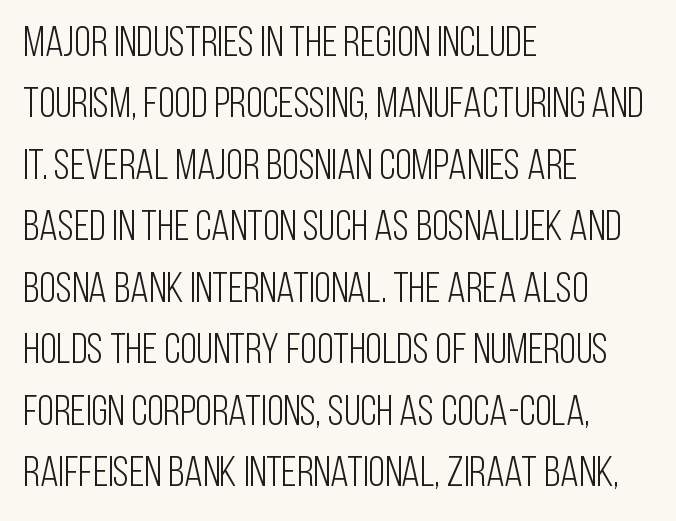
The image shows 43 px light, condensed sans-serif type, upright; set left-aligned, normal line spacing (1.43x), normal letter spacing, not underlined; low stroke contrast and a large x-height.
